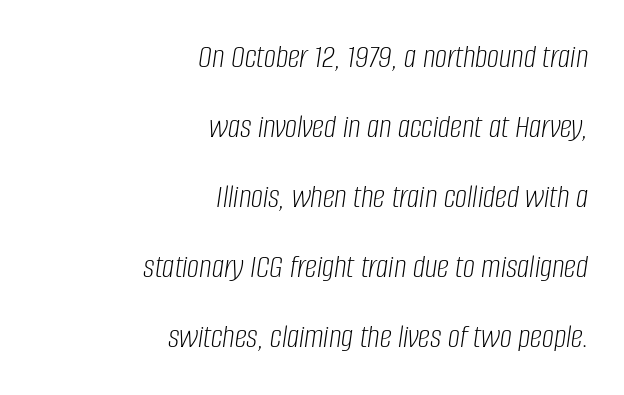
{"italic": "yes", "lean": "right", "slant_degrees": 8, "bold": "no", "weight": "light", "width": "condensed", "stroke_contrast": "low", "x_height": "large", "monospaced": "no", "underline": "no", "align": "right", "line_spacing": "loose", "line_spacing_ratio": 2.06, "letter_spacing": "normal", "letter_spacing_em": 0.0, "glyph_px": 34}
